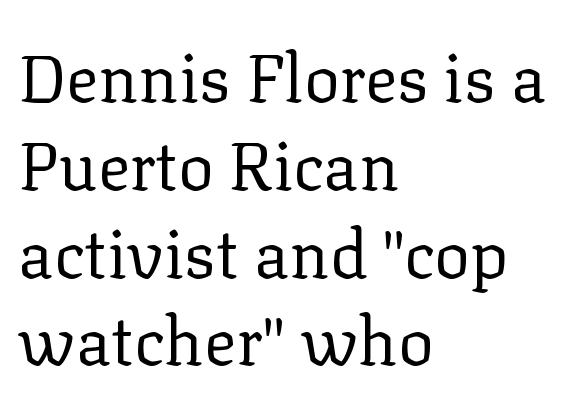
{"serif": "yes", "italic": "no", "bold": "no", "weight": "regular", "width": "normal", "stroke_contrast": "low", "x_height": "medium", "monospaced": "no", "underline": "no", "align": "left", "line_spacing": "normal", "line_spacing_ratio": 1.31, "letter_spacing": "normal", "letter_spacing_em": 0.0, "glyph_px": 67}
